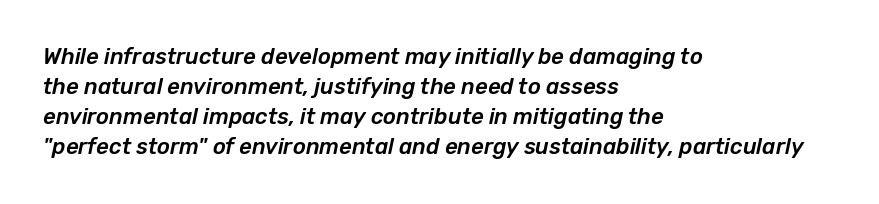
{"italic": "yes", "lean": "right", "slant_degrees": 12, "underline": "no", "align": "left", "line_spacing": "normal", "line_spacing_ratio": 1.37, "letter_spacing": "normal", "letter_spacing_em": 0.0, "glyph_px": 22}
